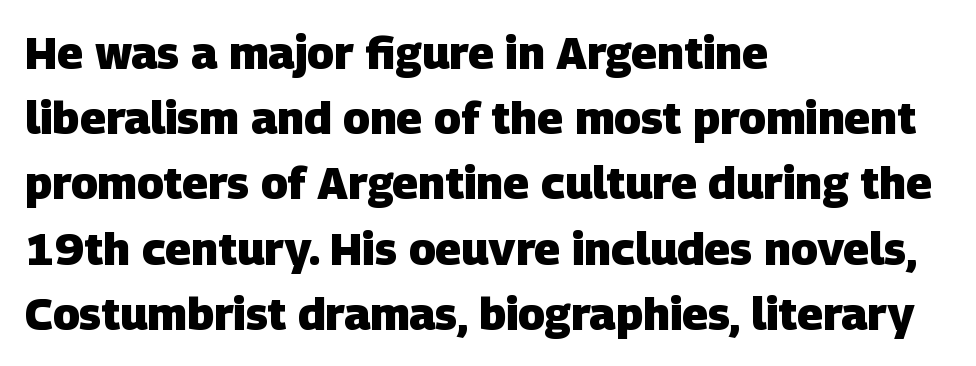
Q: Is the text bold? A: Yes.
Q: Is the typeface a serif or a sans-serif typeface? A: Sans-serif.
Q: Is the text underlined? A: No.
Q: How is the paragraph aligned? A: Left-aligned.
Q: Is the spacing between letters normal or unusually wide? A: Normal.
Q: Is the spacing between lines tight, normal or loose? A: Normal.
Q: Width (condensed, normal, or wide)? A: Normal.
Q: Stroke contrast? A: Low.
Q: x-height? A: Large.
Q: Monospaced? A: No.
